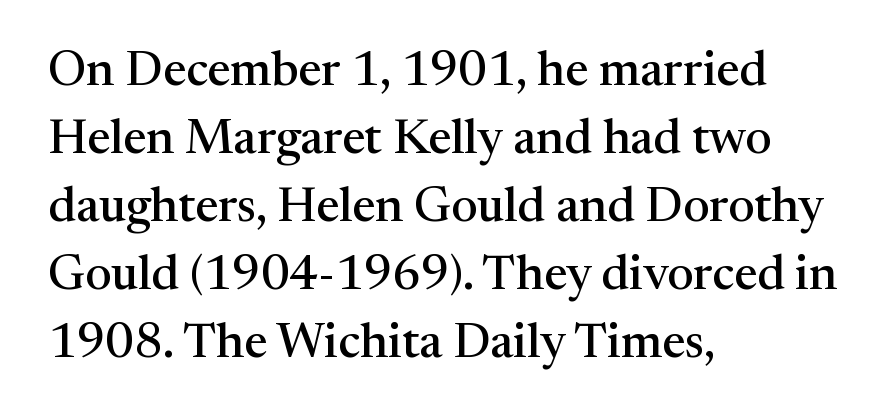
{"serif": "yes", "italic": "no", "width": "normal", "stroke_contrast": "medium", "x_height": "medium", "monospaced": "no", "underline": "no", "align": "left", "line_spacing": "normal", "line_spacing_ratio": 1.39, "letter_spacing": "normal", "letter_spacing_em": 0.0, "glyph_px": 49}
